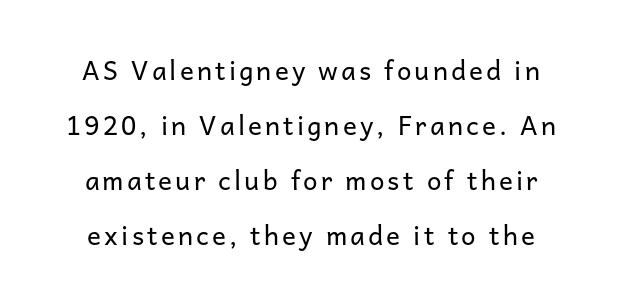
The passage shown stacks its lines with a broad gap. Unmarked baselines from the first word to the last. Weight class: somewhere from thin through regular. The letters stand upright; this is a roman face.
